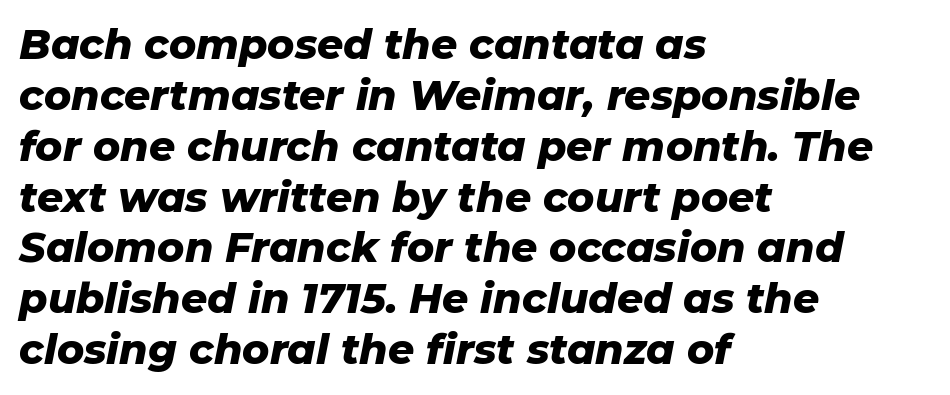
The image shows 41 px heavy type, italic (leaning right); set left-aligned, line spacing 1.24x, normal letter spacing, not underlined; low stroke contrast and a medium x-height.
